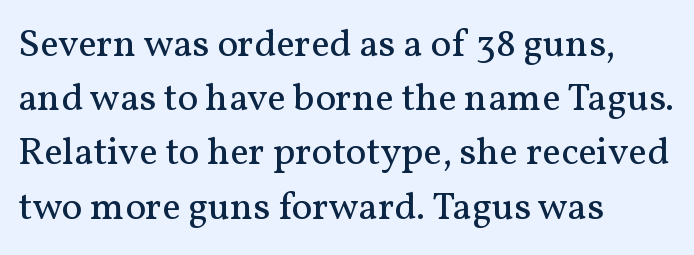
Q: Is the text bold? A: No.
Q: Is the text italic (slanted)? A: No, it is upright.
Q: Is the typeface a serif or a sans-serif typeface? A: Serif.
Q: Is the text underlined? A: No.
Q: How is the paragraph aligned? A: Left-aligned.
Q: Is the spacing between letters normal or unusually wide? A: Normal.
Q: Is the spacing between lines tight, normal or loose? A: Normal.
Q: Width (condensed, normal, or wide)? A: Normal.
Q: Stroke contrast? A: Medium.
Q: x-height? A: Medium.
Q: Monospaced? A: No.
